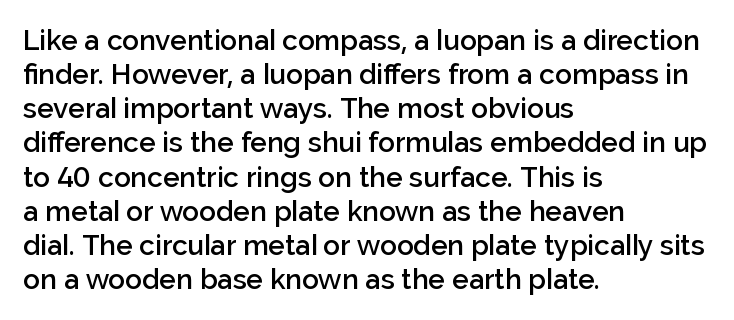
The image shows 28 px semibold sans-serif type, upright; set left-aligned, line spacing 1.22x, normal letter spacing, not underlined; low stroke contrast and a medium x-height.
